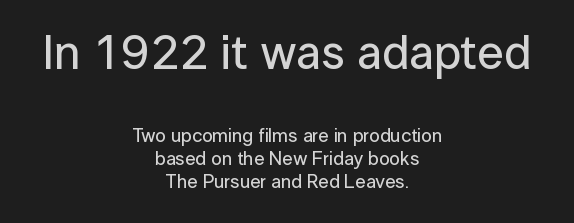
{"serif": "no", "italic": "no", "width": "normal", "stroke_contrast": "low", "x_height": "medium", "monospaced": "no", "underline": "no", "align": "center", "line_spacing_ratio": 1.21, "letter_spacing": "normal", "letter_spacing_em": 0.0, "larger_block": "first", "size_ratio": 2.53, "glyph_px": 48}
